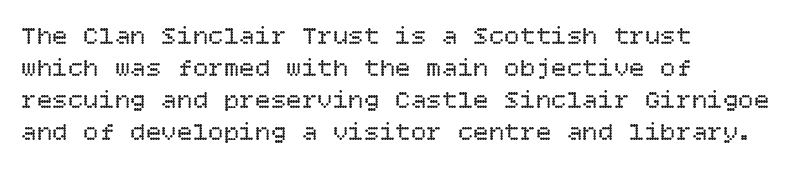
The passage shown is not underscored anywhere. Words appear dense and cohesive because spacing is normal. Alignment: flush left. Unlike italic type, these characters show no tilt at all.
